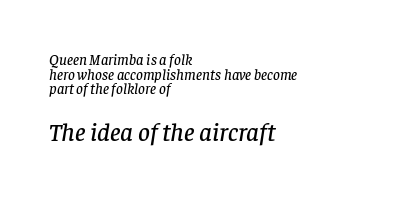
The letters are slanted; this is an italic face. Underline: absent. The passage is arranged the way most books set body copy — flush left. The type is set solid horizontally, with unmodified tracking.
